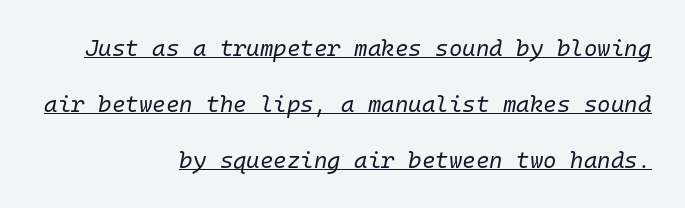
{"italic": "yes", "lean": "right", "slant_degrees": 10, "bold": "no", "underline": "yes", "align": "right", "line_spacing": "loose", "line_spacing_ratio": 2.43, "letter_spacing": "normal", "letter_spacing_em": 0.0, "glyph_px": 23}
